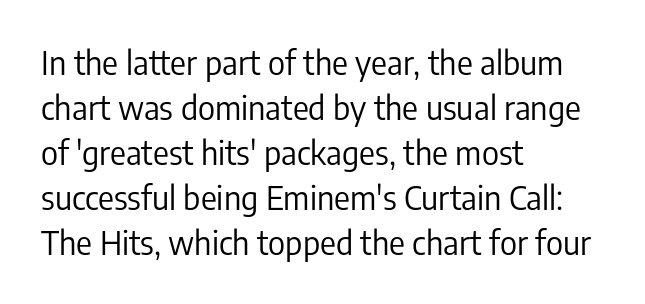
The image shows 33 px regular-weight, condensed sans-serif type, upright; set left-aligned, normal line spacing (1.36x), normal letter spacing, not underlined; low stroke contrast and a medium x-height.
